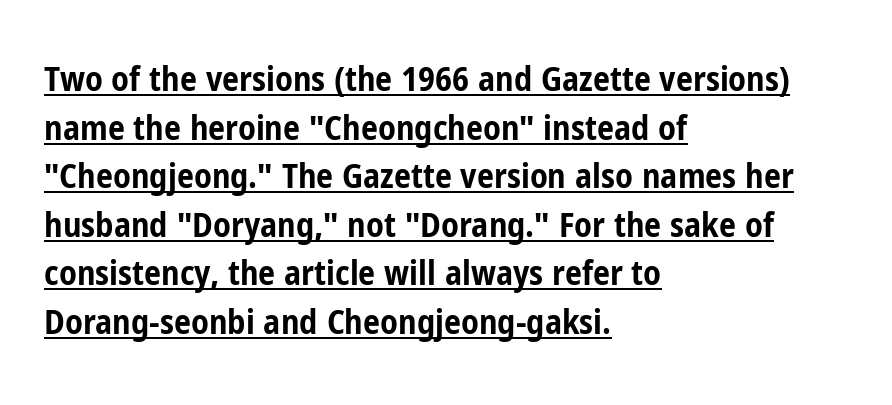
The image shows 34 px bold, condensed sans-serif type, upright; set left-aligned, normal line spacing (1.43x), normal letter spacing, underlined; low stroke contrast and a medium x-height.
